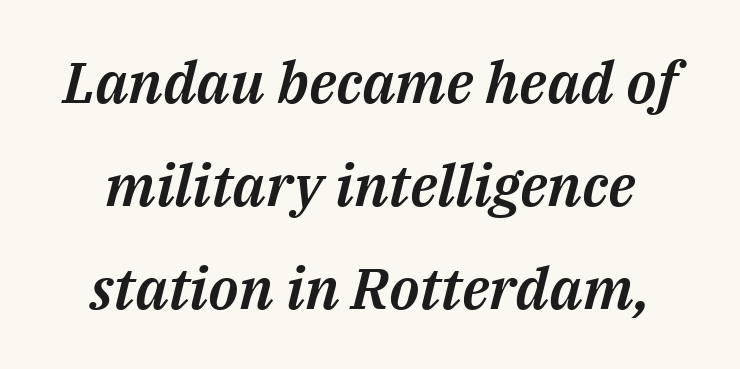
The image shows 58 px text type, italic (leaning right); set line spacing 1.78x, normal letter spacing, not underlined; medium stroke contrast and a medium x-height.
